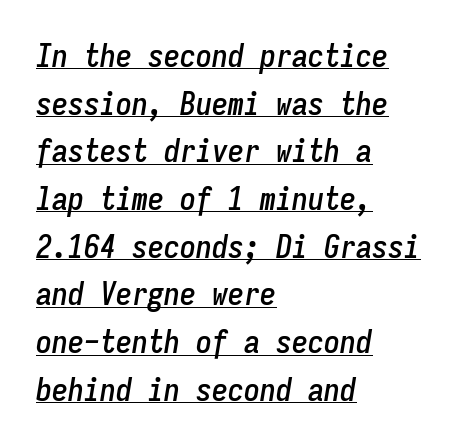
{"italic": "yes", "lean": "right", "slant_degrees": 9, "width": "condensed", "stroke_contrast": "low", "x_height": "medium", "monospaced": "yes", "underline": "yes", "align": "left", "line_spacing": "normal", "line_spacing_ratio": 1.49, "letter_spacing": "normal", "letter_spacing_em": 0.0, "glyph_px": 32}
